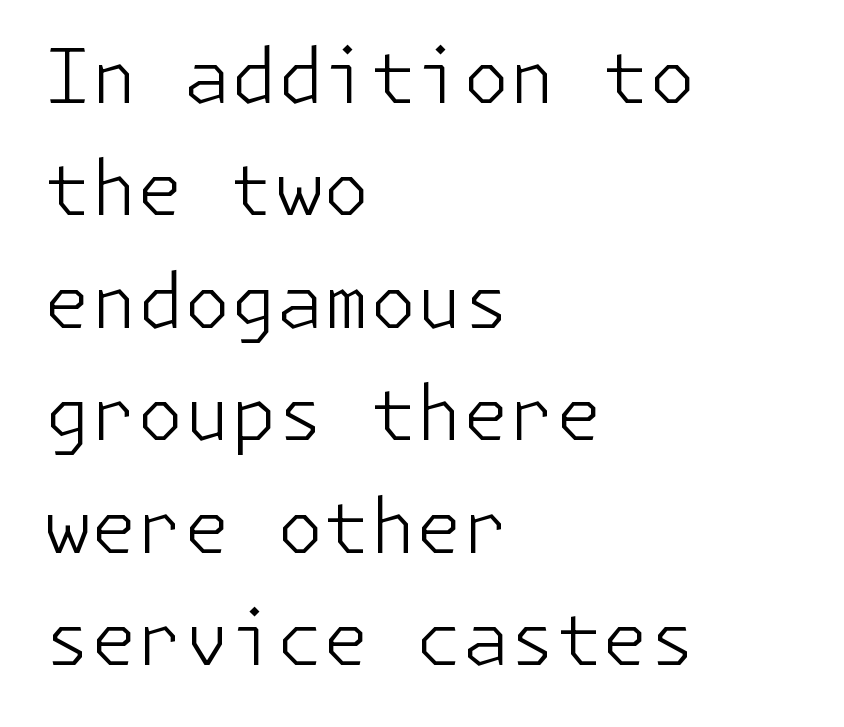
Q: Is the text bold? A: No.
Q: Is the text italic (slanted)? A: No, it is upright.
Q: Is the typeface a serif or a sans-serif typeface? A: Sans-serif.
Q: Is the text underlined? A: No.
Q: How is the paragraph aligned? A: Left-aligned.
Q: Is the spacing between letters normal or unusually wide? A: Normal.
Q: Is the spacing between lines tight, normal or loose? A: Normal.
Q: Width (condensed, normal, or wide)? A: Normal.
Q: Stroke contrast? A: Low.
Q: x-height? A: Medium.
